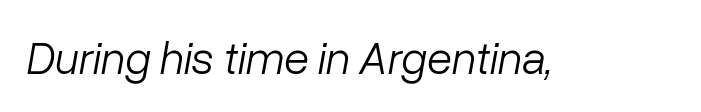
Q: Is the text bold? A: No.
Q: Is the text italic (slanted)? A: Yes, it leans right by about 10 degrees.
Q: Is the text underlined? A: No.
Q: Is the spacing between letters normal or unusually wide? A: Normal.
Q: Width (condensed, normal, or wide)? A: Normal.
Q: Stroke contrast? A: Low.
Q: x-height? A: Medium.
Q: Monospaced? A: No.
